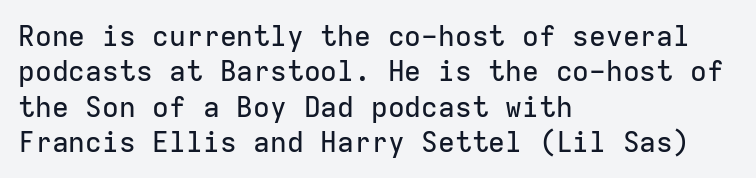
A roman cut, with each character standing at attention. Note the uniform advance width — an 'i' takes as much space as an 'm'. The rendering anchors every line to the left-hand side. The space between consecutive lines is moderate. The strip under each line holds only bare page.
